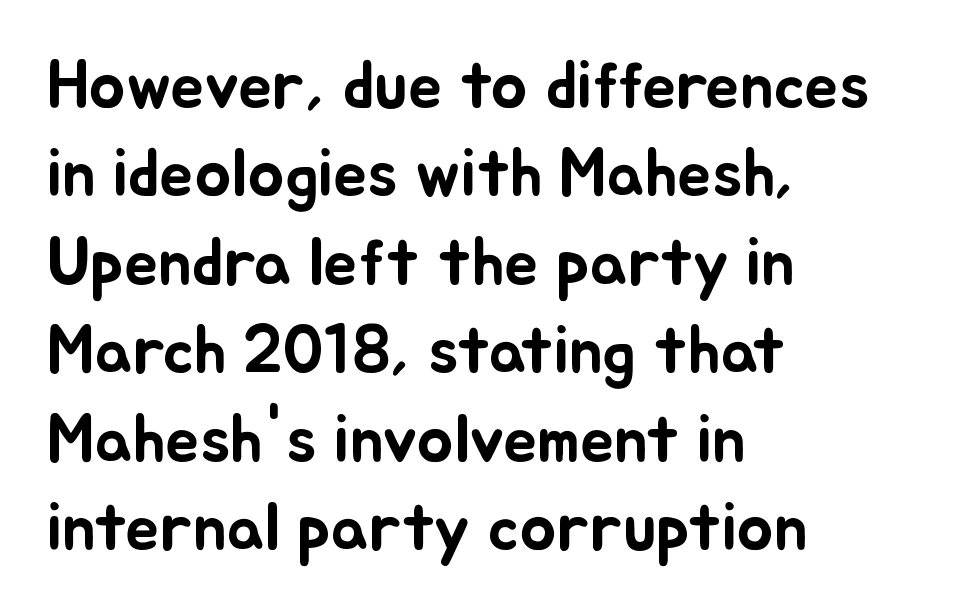
Q: Is the text italic (slanted)? A: No, it is upright.
Q: Is the text underlined? A: No.
Q: How is the paragraph aligned? A: Left-aligned.
Q: Is the spacing between letters normal or unusually wide? A: Normal.
Q: Is the spacing between lines tight, normal or loose? A: Normal.
Q: Width (condensed, normal, or wide)? A: Normal.
Q: Stroke contrast? A: Low.
Q: x-height? A: Small.
Q: Monospaced? A: No.
